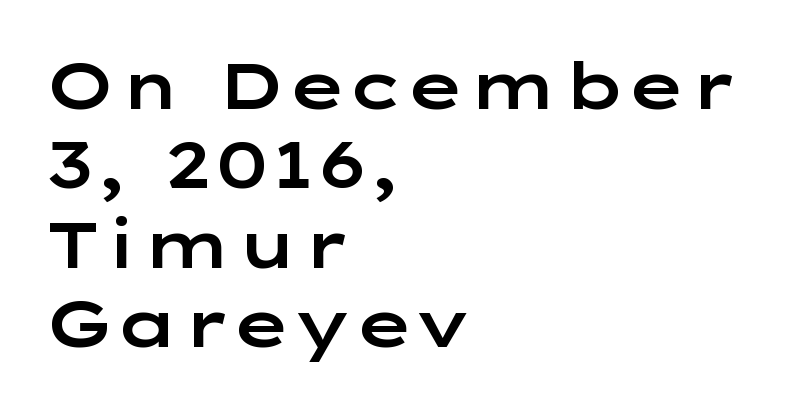
{"serif": "no", "italic": "no", "width": "wide", "stroke_contrast": "low", "x_height": "medium", "monospaced": "no", "underline": "no", "align": "left", "line_spacing_ratio": 1.22, "letter_spacing": "normal", "letter_spacing_em": 0.0, "glyph_px": 65}
